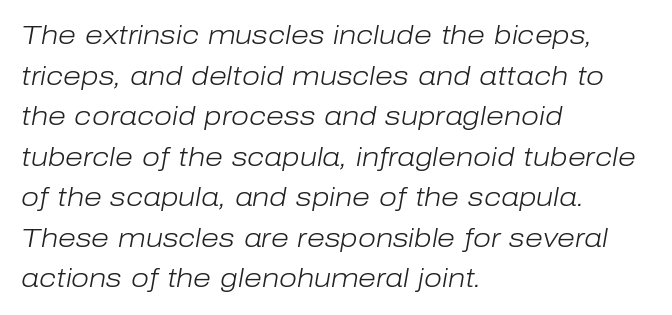
Q: Is the text bold? A: No.
Q: Is the text italic (slanted)? A: Yes, it leans right by about 10 degrees.
Q: Is the text underlined? A: No.
Q: How is the paragraph aligned? A: Left-aligned.
Q: Is the spacing between letters normal or unusually wide? A: Normal.
Q: Is the spacing between lines tight, normal or loose? A: Normal.
